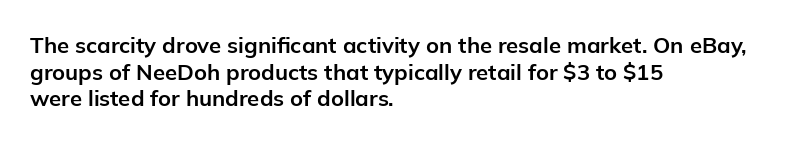
The image shows 22 px bold type, upright; set left-aligned, line spacing 1.21x, normal letter spacing, not underlined.
